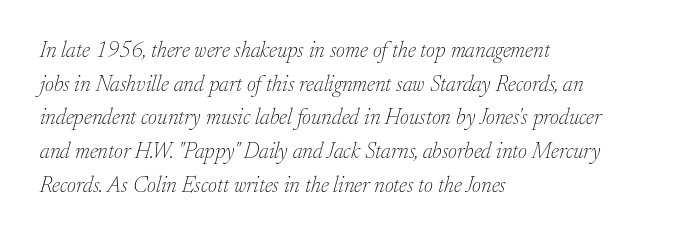
How are the letters spaced? Ordinarily, with no added tracking. Ink coverage per letter is moderate at most. The glyphs are unaccompanied by any horizontal stroke below them. Evenly set lines give the paragraph a standard silhouette. Rendered with sloped, italic letterforms.
